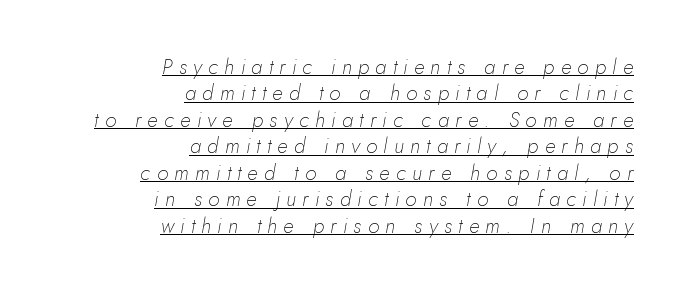
This is underlined copy, the kind a proofreader might mark for attention. In terms of leading, this rendering sits right in the middle. The typeface has the unassuming heft of standard copy or less. Loose tracking; the words dissolve into strings of separated letters. Teacher's note: observe the even right margin — that is flush-right alignment.
